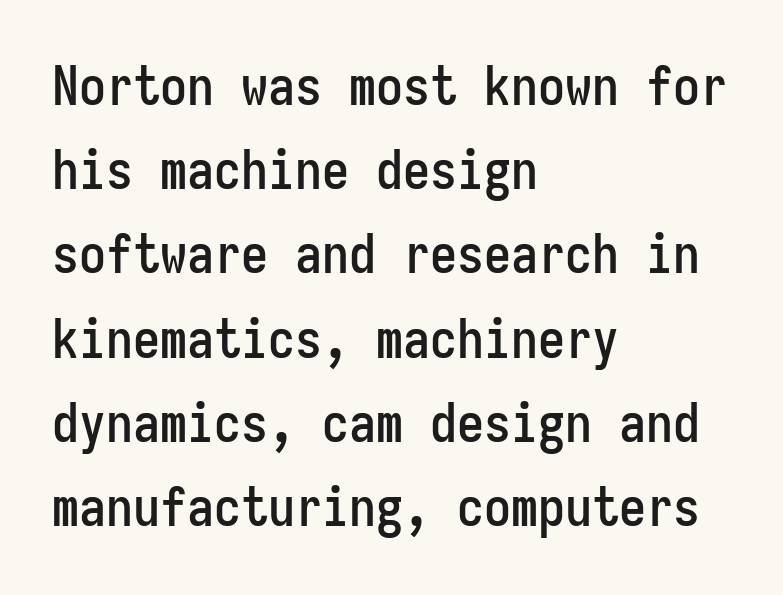
{"serif": "no", "italic": "no", "width": "condensed", "stroke_contrast": "low", "x_height": "medium", "monospaced": "yes", "underline": "no", "align": "left", "line_spacing": "normal", "line_spacing_ratio": 1.56, "letter_spacing": "normal", "letter_spacing_em": 0.0, "glyph_px": 54}
